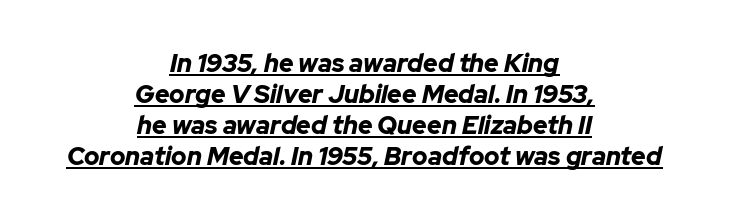
The image shows 25 px bold type, italic (leaning right); set centered, line spacing 1.24x, normal letter spacing, underlined.
